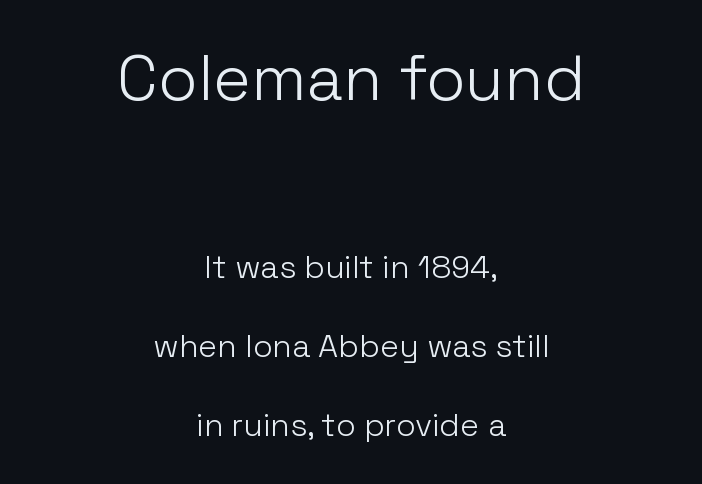
Q: Is the text bold? A: No.
Q: Is the text italic (slanted)? A: No, it is upright.
Q: Is the typeface a serif or a sans-serif typeface? A: Sans-serif.
Q: Is the text underlined? A: No.
Q: How is the paragraph aligned? A: Centered.
Q: Is the spacing between letters normal or unusually wide? A: Normal.
Q: Is the spacing between lines tight, normal or loose? A: Loose.
Q: Which block of text is set in a larger size, the first (top) or the second (bottom)? A: The first (top) one.
Q: Width (condensed, normal, or wide)? A: Normal.
Q: Stroke contrast? A: Low.
Q: x-height? A: Medium.
Q: Monospaced? A: No.
